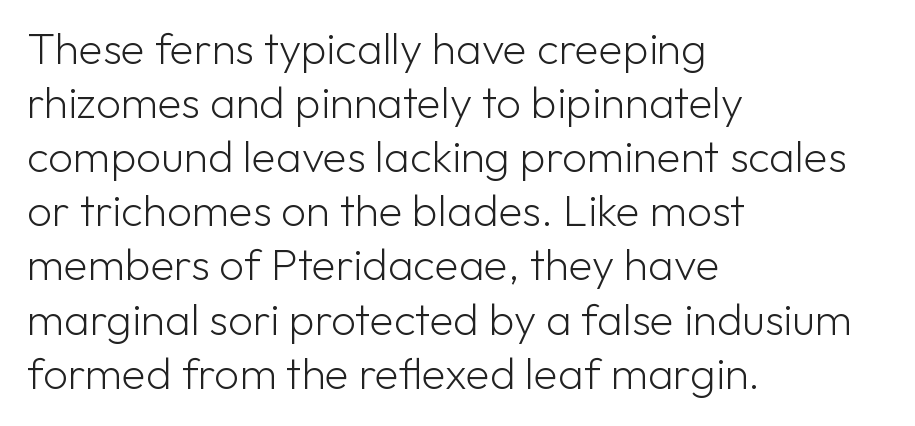
{"serif": "no", "italic": "no", "bold": "no", "weight": "light", "width": "normal", "stroke_contrast": "low", "x_height": "medium", "monospaced": "no", "underline": "no", "align": "left", "line_spacing_ratio": 1.23, "letter_spacing": "normal", "letter_spacing_em": 0.0, "glyph_px": 44}
